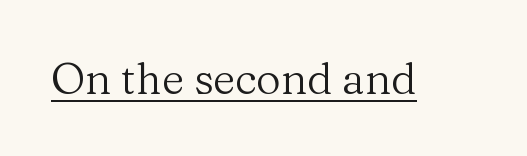
Q: Is the text bold? A: No.
Q: Is the text italic (slanted)? A: No, it is upright.
Q: Is the typeface a serif or a sans-serif typeface? A: Serif.
Q: Is the text underlined? A: Yes.
Q: Is the spacing between letters normal or unusually wide? A: Normal.
Q: Width (condensed, normal, or wide)? A: Normal.
Q: Stroke contrast? A: Medium.
Q: x-height? A: Medium.
Q: Monospaced? A: No.
